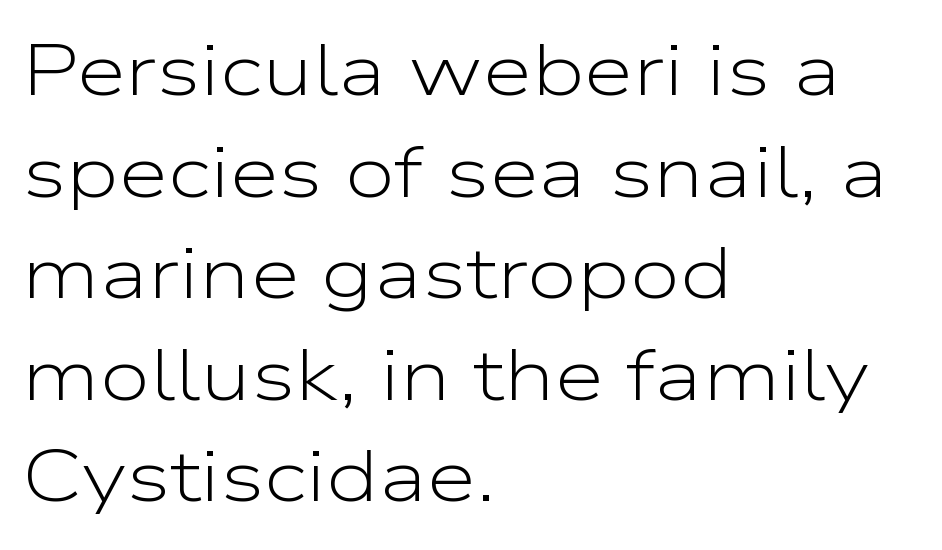
Each letter keeps its own natural width here, so spacing adapts to shape. The typesetter chose a ragged-right arrangement here. Caption: face not bold, strokes unweighted. Every character sits straight up, as roman type does. Descenders are the only things crossing below the line.
